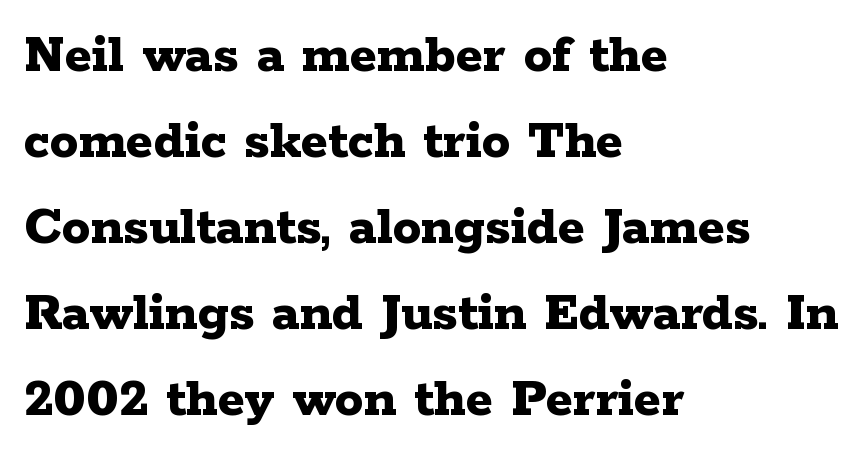
{"serif": "yes", "italic": "no", "bold": "yes", "weight": "bold", "width": "wide", "stroke_contrast": "low", "x_height": "medium", "monospaced": "no", "underline": "no", "align": "left", "line_spacing": "normal", "line_spacing_ratio": 1.51, "letter_spacing": "normal", "letter_spacing_em": 0.0, "glyph_px": 57}
